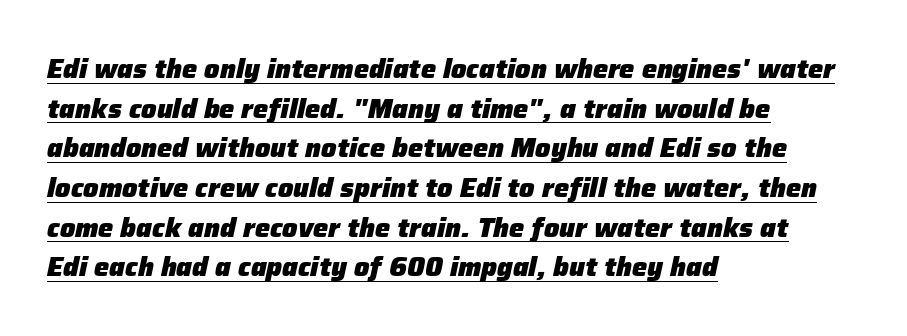
The image shows 27 px bold type, italic (leaning right); set left-aligned, normal line spacing (1.47x), normal letter spacing, underlined.
